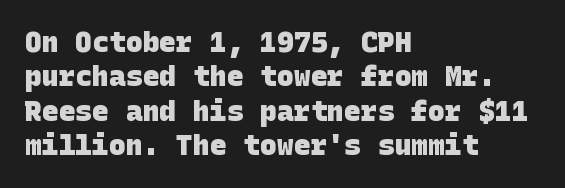
Q: Is the text bold? A: Yes.
Q: Is the typeface a serif or a sans-serif typeface? A: Sans-serif.
Q: Is the text underlined? A: No.
Q: How is the paragraph aligned? A: Left-aligned.
Q: Is the spacing between letters normal or unusually wide? A: Normal.
Q: Width (condensed, normal, or wide)? A: Normal.
Q: Stroke contrast? A: Low.
Q: x-height? A: Large.
